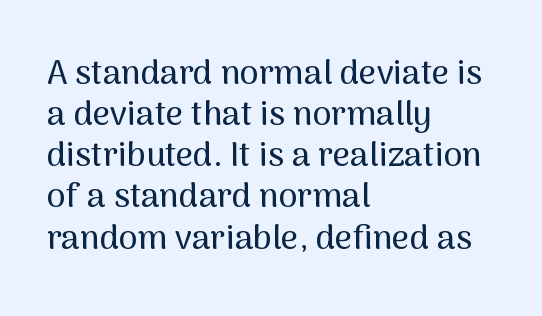
Character widths vary here, with narrow letters taking less room than wide ones. The face used here is a sans, in the tradition of grotesques and geometrics. Tall strokes in this sample are plumb rather than angled. Students, note that the glyphs here touch the page at normal intervals. The strip under each line holds only bare page. A classic flush-left, rag-right setting is used for this passage.
